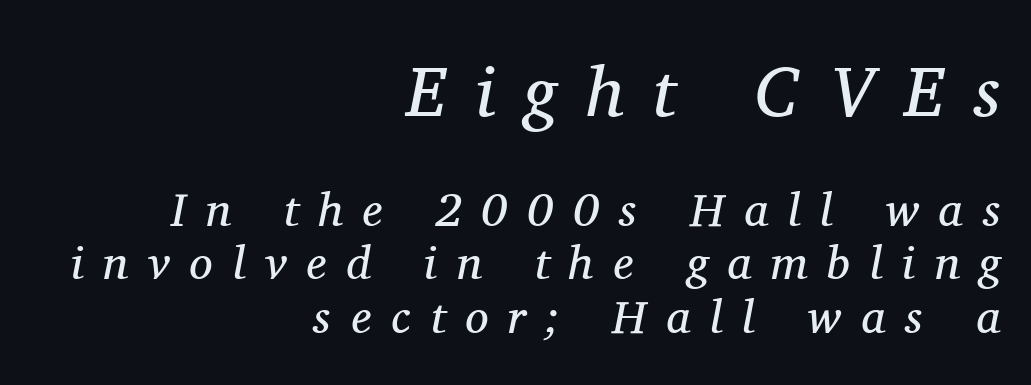
Varying glyph widths throughout — classic text-font behaviour. The passage shown begins with its larger block and ends with its smaller one. The cut favours lightness, reaching ordinary text weight at its darkest. The space between consecutive lines is stingy. Look at the bottom of the vertical strokes: they flare into serifs here. Letters rest on an invisible, unmarked baseline.
